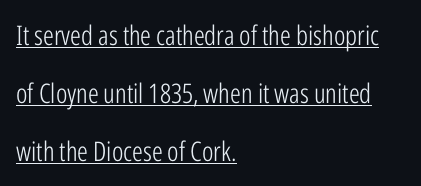
What's the leading like? Stretched, with rows far apart. No extra ink here — the face is not bold. A typesetter would mark this as roman, not italic. These lines are set flush left with a ragged right edge.
